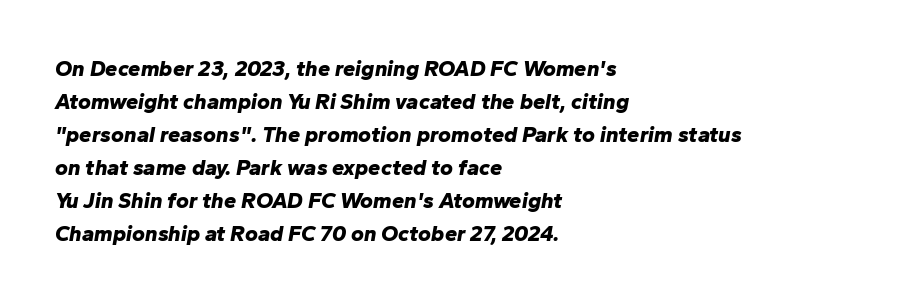
{"italic": "yes", "lean": "right", "slant_degrees": 10, "bold": "yes", "underline": "no", "align": "left", "line_spacing": "normal", "line_spacing_ratio": 1.5, "letter_spacing": "normal", "letter_spacing_em": 0.0, "glyph_px": 22}
